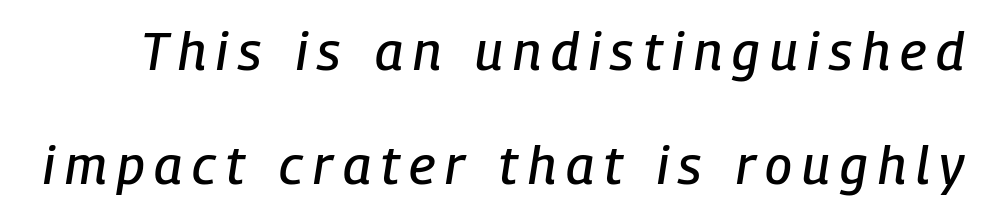
Q: Is the text italic (slanted)? A: Yes, it leans right by about 9 degrees.
Q: Is the text underlined? A: No.
Q: Is the spacing between lines tight, normal or loose? A: Loose.
Q: Width (condensed, normal, or wide)? A: Condensed.
Q: Stroke contrast? A: Low.
Q: x-height? A: Medium.
Q: Monospaced? A: No.
